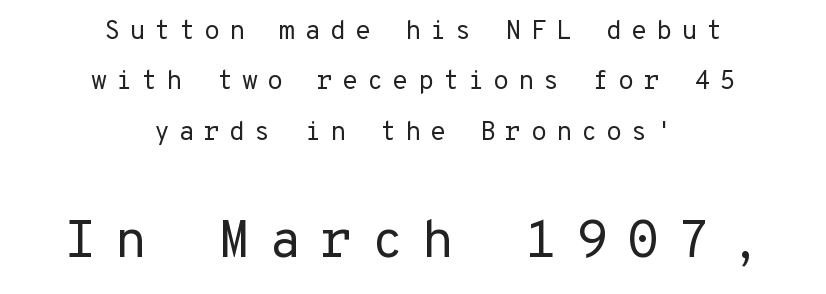
Q: Is the text bold? A: No.
Q: Is the text italic (slanted)? A: No, it is upright.
Q: Is the typeface a serif or a sans-serif typeface? A: Sans-serif.
Q: Is the text underlined? A: No.
Q: How is the paragraph aligned? A: Centered.
Q: Is the spacing between letters normal or unusually wide? A: Unusually wide.
Q: Is the spacing between lines tight, normal or loose? A: Loose.
Q: Which block of text is set in a larger size, the first (top) or the second (bottom)? A: The second (bottom) one.
Q: Width (condensed, normal, or wide)? A: Normal.
Q: Stroke contrast? A: Low.
Q: x-height? A: Medium.
Q: Monospaced? A: Yes.
